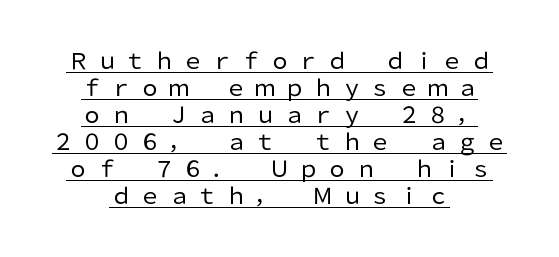
Q: Is the text bold? A: No.
Q: Is the text italic (slanted)? A: No, it is upright.
Q: Is the text underlined? A: Yes.
Q: Is the spacing between letters normal or unusually wide? A: Unusually wide.
